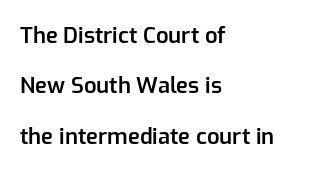
Q: Is the text bold? A: Semi-bold.
Q: Is the text italic (slanted)? A: No, it is upright.
Q: Is the text underlined? A: No.
Q: How is the paragraph aligned? A: Left-aligned.
Q: Is the spacing between letters normal or unusually wide? A: Normal.
Q: Is the spacing between lines tight, normal or loose? A: Loose.
